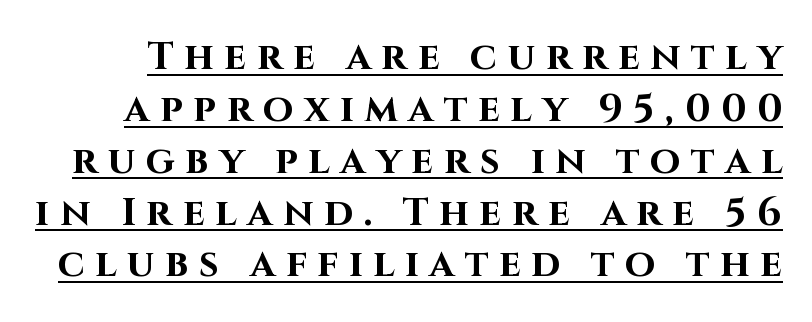
Q: Is the text bold? A: Yes.
Q: Is the text italic (slanted)? A: No, it is upright.
Q: Is the typeface a serif or a sans-serif typeface? A: Sans-serif.
Q: Is the text underlined? A: Yes.
Q: Is the spacing between letters normal or unusually wide? A: Unusually wide.
Q: Is the spacing between lines tight, normal or loose? A: Normal.
Q: Width (condensed, normal, or wide)? A: Normal.
Q: Stroke contrast? A: High.
Q: x-height? A: Large.
Q: Monospaced? A: No.
